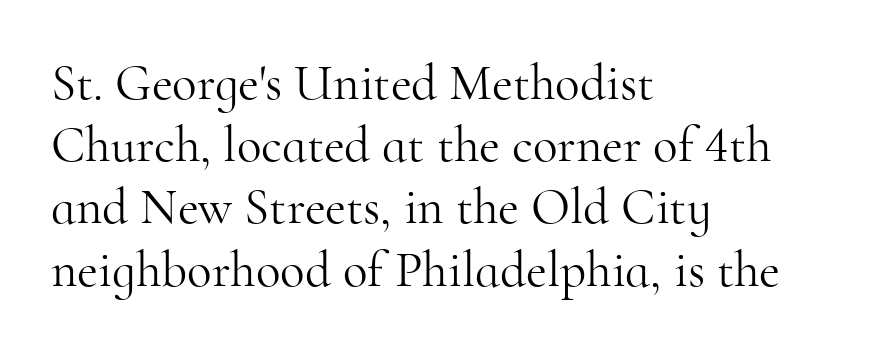
Q: Is the text bold? A: No.
Q: Is the text italic (slanted)? A: No, it is upright.
Q: Is the typeface a serif or a sans-serif typeface? A: Serif.
Q: Is the text underlined? A: No.
Q: How is the paragraph aligned? A: Left-aligned.
Q: Is the spacing between letters normal or unusually wide? A: Normal.
Q: Width (condensed, normal, or wide)? A: Normal.
Q: Stroke contrast? A: High.
Q: x-height? A: Small.
Q: Monospaced? A: No.
